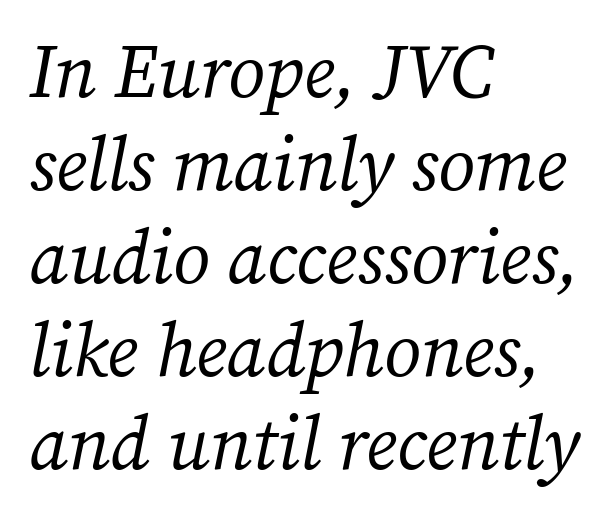
Q: Is the text bold? A: No.
Q: Is the text italic (slanted)? A: Yes, it leans right by about 12 degrees.
Q: Is the typeface a serif or a sans-serif typeface? A: Serif.
Q: Is the text underlined? A: No.
Q: How is the paragraph aligned? A: Left-aligned.
Q: Is the spacing between letters normal or unusually wide? A: Normal.
Q: Width (condensed, normal, or wide)? A: Normal.
Q: Stroke contrast? A: Medium.
Q: x-height? A: Medium.
Q: Monospaced? A: No.
